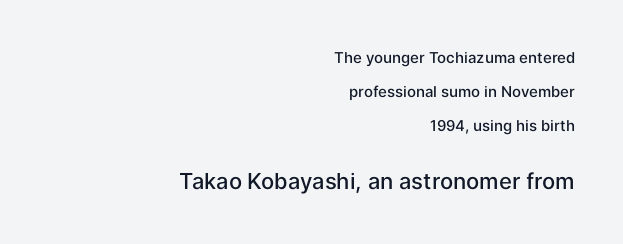
The image shows 22 px text type, upright; set right-aligned, loose line spacing (2.26x), normal letter spacing, not underlined; the second (bottom) block is 1.47x larger.
